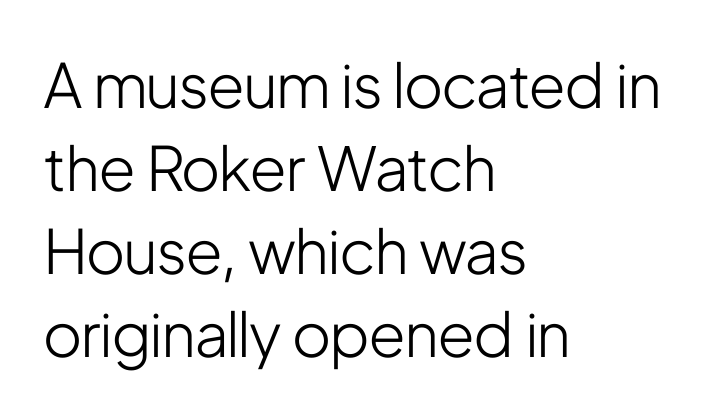
Q: Is the text bold? A: No.
Q: Is the text italic (slanted)? A: No, it is upright.
Q: Is the typeface a serif or a sans-serif typeface? A: Sans-serif.
Q: Is the text underlined? A: No.
Q: How is the paragraph aligned? A: Left-aligned.
Q: Is the spacing between letters normal or unusually wide? A: Normal.
Q: Is the spacing between lines tight, normal or loose? A: Normal.
Q: Width (condensed, normal, or wide)? A: Condensed.
Q: Stroke contrast? A: Low.
Q: x-height? A: Medium.
Q: Monospaced? A: No.
